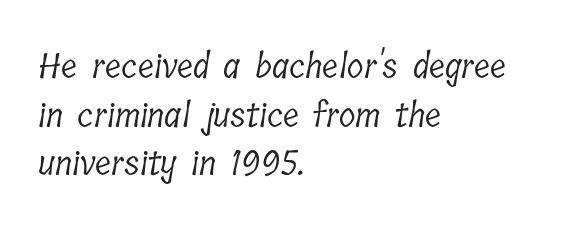
{"serif": "yes", "bold": "no", "weight": "light", "width": "condensed", "stroke_contrast": "low", "x_height": "medium", "monospaced": "no", "underline": "no", "align": "left", "line_spacing": "normal", "line_spacing_ratio": 1.43, "letter_spacing": "normal", "letter_spacing_em": 0.0, "glyph_px": 34}
